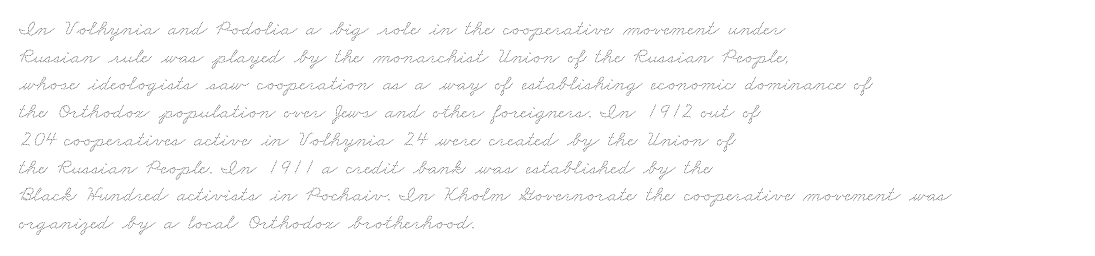
{"bold": "no", "underline": "no", "align": "left", "line_spacing": "normal", "line_spacing_ratio": 1.26, "letter_spacing": "normal", "letter_spacing_em": 0.0, "glyph_px": 22}
